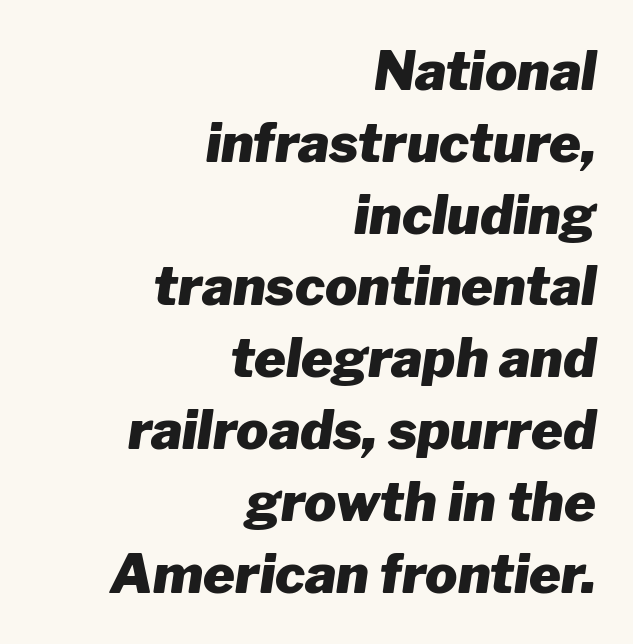
In terms of leading, this rendering sits right in the middle. Slant detected: the letters are inclined. Students, note that the glyphs here touch the page at normal intervals. Does the copy run flush right? Yes — the right margin is perfectly even. Do the characters align in a grid? No, the font is proportional.
